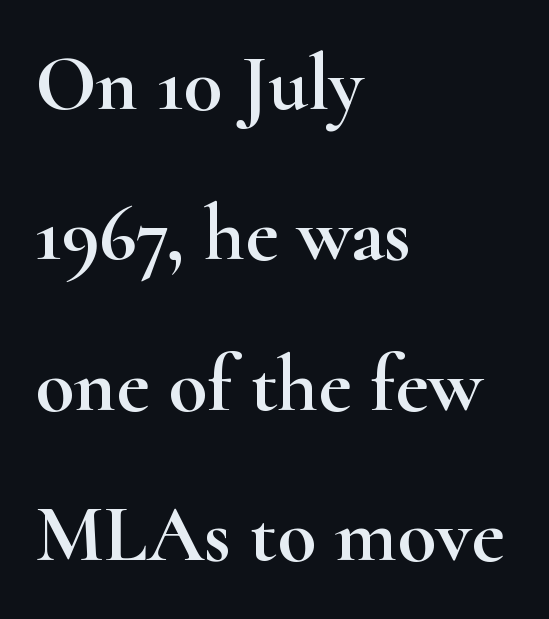
The type is set solid horizontally, with unmodified tracking. Typographically, this falls in the serif category. Leftover space on each line is placed entirely after the last word. The letters advance in unequal steps, a hallmark of proportional type. A typesetter would mark this as roman, not italic.
